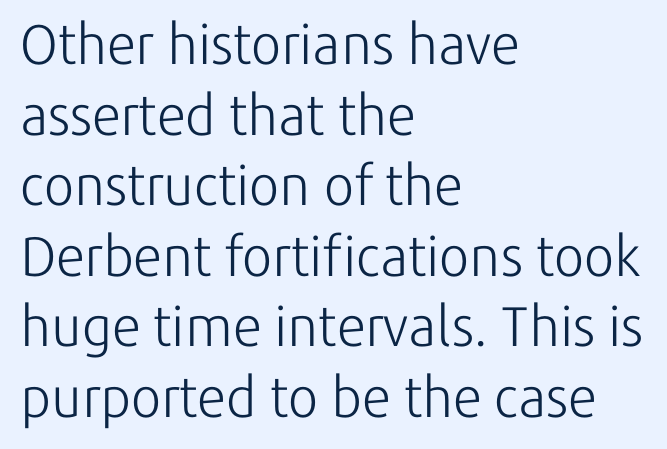
The image shows 56 px light sans-serif type, upright; set left-aligned, normal line spacing (1.26x), normal letter spacing, not underlined; low stroke contrast and a medium x-height.
